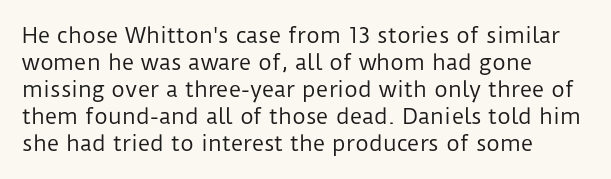
These lines keep a tight, regular rhythm from letter to letter. The rows are spaced the way most documents space them. Nothing heavy about these letters — not bold at all. A roman cut, with each character standing at attention. Check under the words: just untouched page. All the whitespace from short lines collects on the right.
